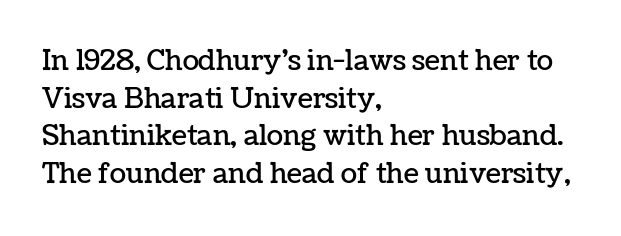
Plain, unruled lines of type. The lines in this sample share a left origin and differ only in where they stop. The specimen reads as upright at a glance. Letter spacing: default. If you measured baseline to baseline, you'd find a middling distance.
